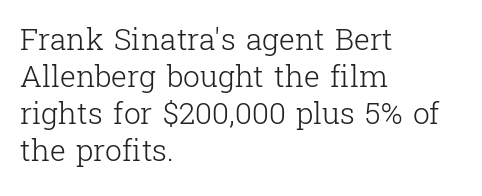
Q: Is the text bold? A: No.
Q: Is the text italic (slanted)? A: No, it is upright.
Q: Is the typeface a serif or a sans-serif typeface? A: Serif.
Q: Is the text underlined? A: No.
Q: How is the paragraph aligned? A: Left-aligned.
Q: Is the spacing between letters normal or unusually wide? A: Normal.
Q: Width (condensed, normal, or wide)? A: Normal.
Q: Stroke contrast? A: Low.
Q: x-height? A: Medium.
Q: Monospaced? A: No.
